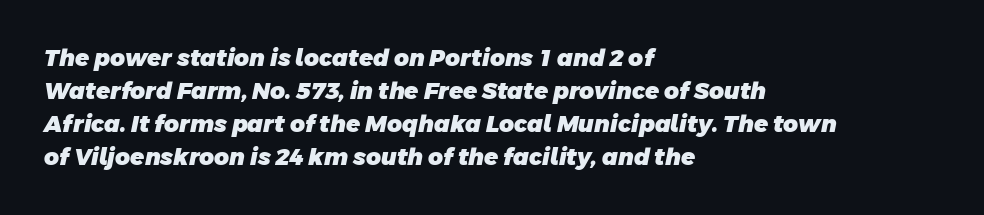
Q: Is the text bold? A: Yes.
Q: Is the text underlined? A: No.
Q: How is the paragraph aligned? A: Left-aligned.
Q: Is the spacing between letters normal or unusually wide? A: Normal.
Q: Is the spacing between lines tight, normal or loose? A: Normal.
